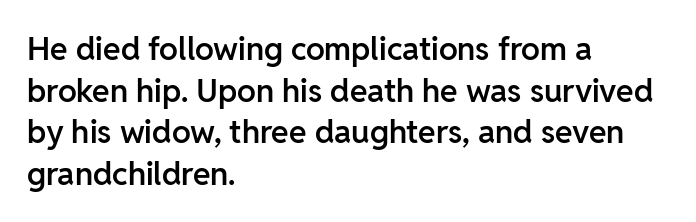
Each letter keeps its own natural width here, so spacing adapts to shape. The block of text has a typical density, with ordinary space between rows. Inter-character spacing is left at the font's built-in metrics. Emphasis by weight is partial: semibold. You can tell from the bare stems that sans-serif type was used. Is there any slant? The stems are plumb.
